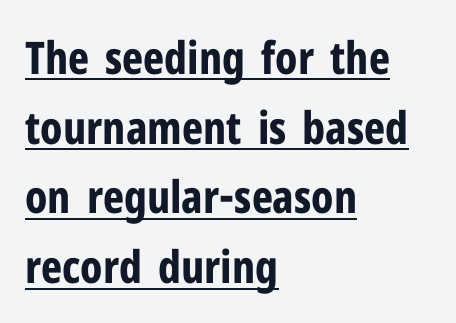
{"serif": "no", "italic": "no", "bold": "yes", "weight": "bold", "width": "condensed", "stroke_contrast": "low", "x_height": "medium", "monospaced": "no", "underline": "yes", "align": "left", "line_spacing": "normal", "line_spacing_ratio": 1.55, "letter_spacing": "normal", "letter_spacing_em": 0.0, "glyph_px": 45}
